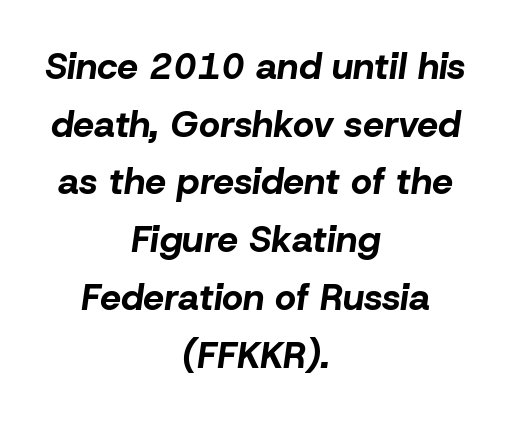
{"italic": "yes", "lean": "right", "slant_degrees": 8, "bold": "yes", "weight": "bold", "width": "normal", "stroke_contrast": "low", "x_height": "medium", "monospaced": "no", "underline": "no", "align": "center", "line_spacing": "normal", "line_spacing_ratio": 1.56, "letter_spacing": "normal", "letter_spacing_em": 0.0, "glyph_px": 37}
